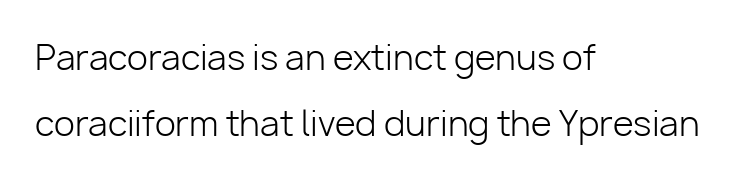
Q: Is the text bold? A: No.
Q: Is the text italic (slanted)? A: No, it is upright.
Q: Is the typeface a serif or a sans-serif typeface? A: Sans-serif.
Q: Is the text underlined? A: No.
Q: How is the paragraph aligned? A: Left-aligned.
Q: Is the spacing between letters normal or unusually wide? A: Normal.
Q: Is the spacing between lines tight, normal or loose? A: Loose.
Q: Width (condensed, normal, or wide)? A: Normal.
Q: Stroke contrast? A: Low.
Q: x-height? A: Medium.
Q: Monospaced? A: No.
